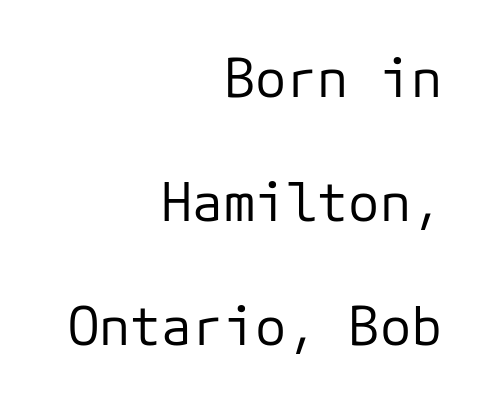
Q: Is the text bold? A: No.
Q: Is the text italic (slanted)? A: No, it is upright.
Q: Is the typeface a serif or a sans-serif typeface? A: Sans-serif.
Q: Is the text underlined? A: No.
Q: How is the paragraph aligned? A: Right-aligned.
Q: Is the spacing between letters normal or unusually wide? A: Normal.
Q: Is the spacing between lines tight, normal or loose? A: Loose.
Q: Width (condensed, normal, or wide)? A: Normal.
Q: Stroke contrast? A: Low.
Q: x-height? A: Medium.
Q: Monospaced? A: Yes.
